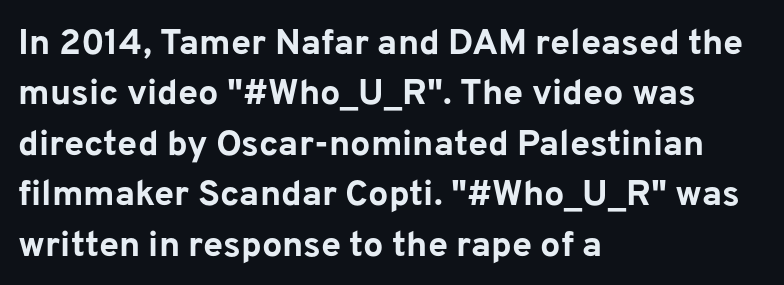
Q: Is the text bold? A: Yes.
Q: Is the text italic (slanted)? A: No, it is upright.
Q: Is the typeface a serif or a sans-serif typeface? A: Sans-serif.
Q: Is the text underlined? A: No.
Q: How is the paragraph aligned? A: Left-aligned.
Q: Is the spacing between letters normal or unusually wide? A: Normal.
Q: Is the spacing between lines tight, normal or loose? A: Normal.
Q: Width (condensed, normal, or wide)? A: Normal.
Q: Stroke contrast? A: Low.
Q: x-height? A: Medium.
Q: Monospaced? A: No.
